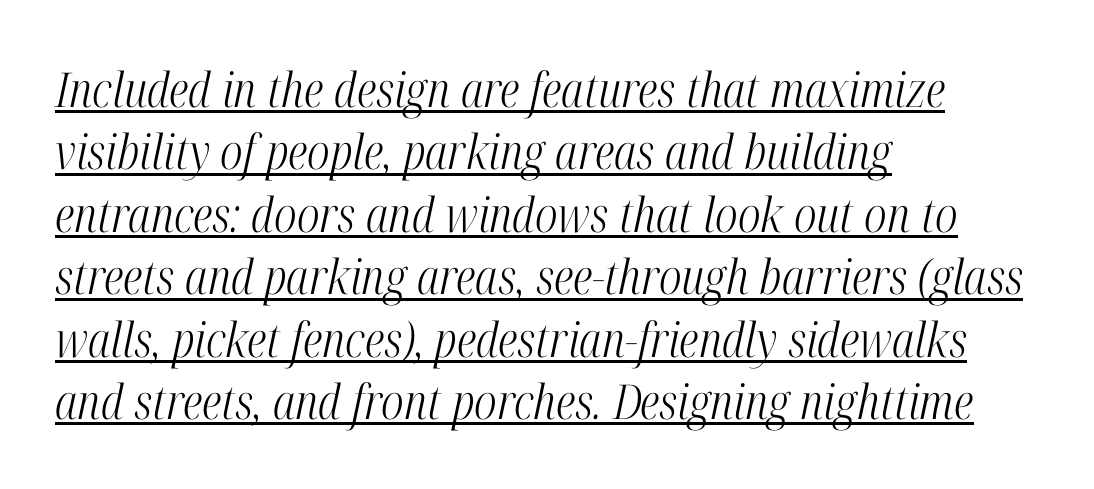
Looking at the ascenders, they clearly lean. Notice how a bar underscores the lettering throughout. The letters look calm and open, with moderate or lighter stems. Varying glyph widths throughout — classic text-font behaviour. Is the letter spacing exaggerated? No — it looks like the ordinary default. A serif font was chosen for this passage.
